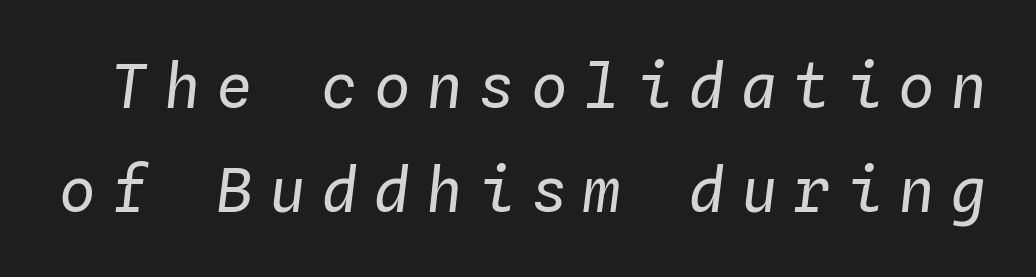
The image shows 61 px regular-weight type, italic (leaning right), monospaced; set line spacing 1.71x, unusually wide letter spacing (+0.26 em), not underlined; low stroke contrast and a medium x-height.
